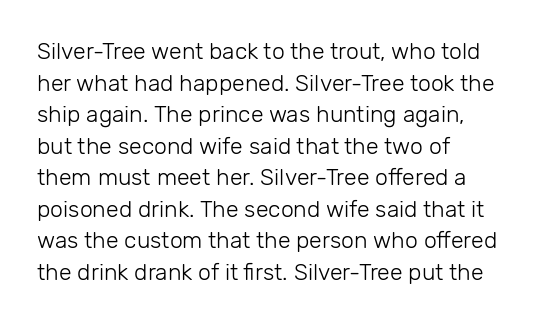
{"italic": "no", "bold": "no", "underline": "no", "align": "left", "line_spacing": "normal", "line_spacing_ratio": 1.37, "letter_spacing": "normal", "letter_spacing_em": 0.0, "glyph_px": 23}
